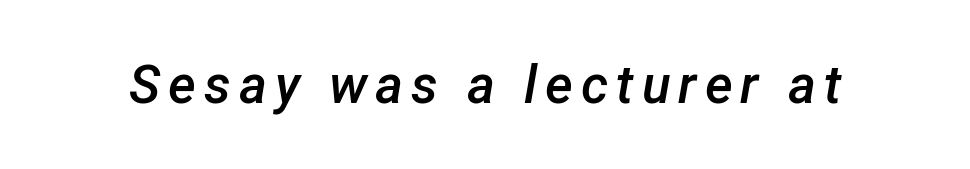
{"italic": "yes", "lean": "right", "slant_degrees": 12, "bold": "semi", "weight": "semibold", "width": "normal", "stroke_contrast": "low", "x_height": "medium", "monospaced": "no", "underline": "no", "glyph_px": 53}
